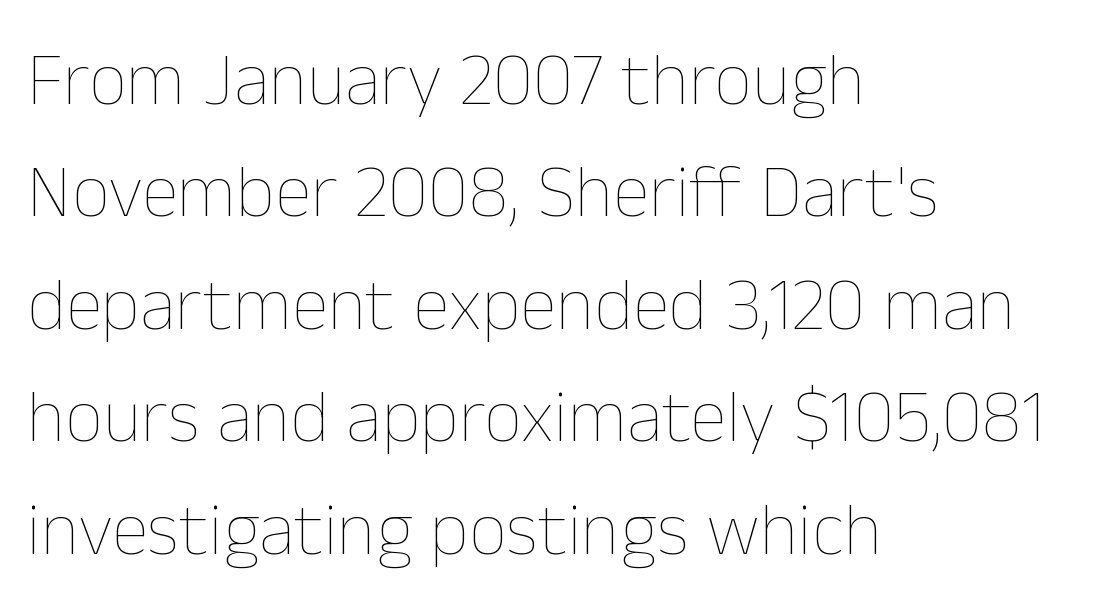
{"italic": "no", "bold": "no", "weight": "thin", "width": "normal", "stroke_contrast": "low", "x_height": "medium", "monospaced": "no", "underline": "no", "align": "left", "line_spacing": "normal", "line_spacing_ratio": 1.5, "letter_spacing": "normal", "letter_spacing_em": 0.0, "glyph_px": 75}
